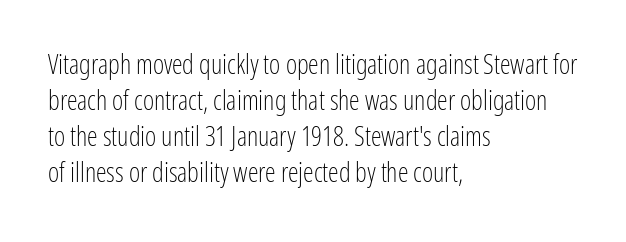
The image shows 27 px text type, upright; set left-aligned, normal line spacing (1.33x), normal letter spacing, not underlined.
